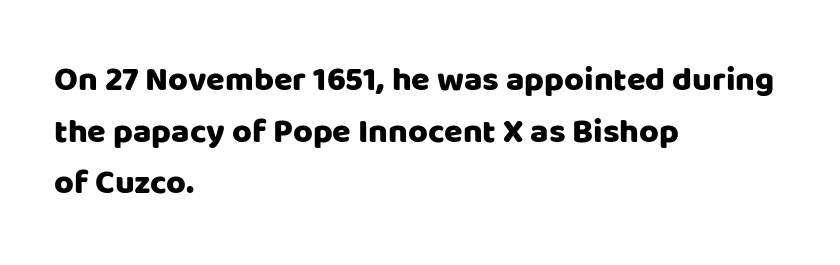
Italic? Not at all — the glyphs are vertical. No word sits above an underline. Standard letterfit; no display-style spreading of the glyphs. Quick note: interline space is typical. The passage shown is typed in a proportional face where columns would drift. The paragraph shown leans on its left margin.
